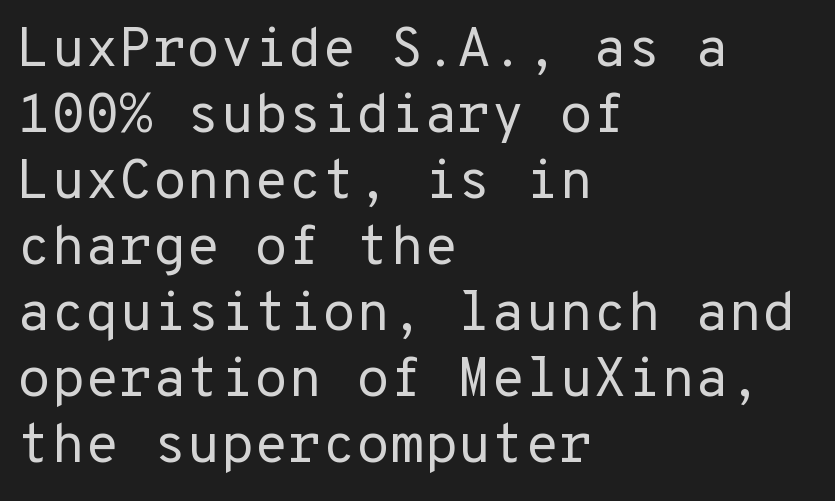
A typesetter would mark this as roman, not italic. The horizontal fit of the characters is conventional and even. Weight: in the light-to-regular range. The paragraph shown leans on its left margin. Underline: absent. A sans-serif font was chosen for this passage.
